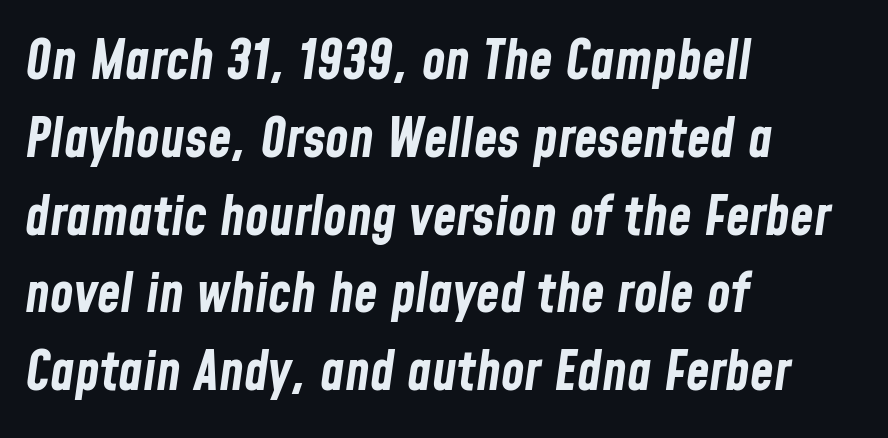
The image shows 54 px bold, condensed type, italic (leaning right); set left-aligned, normal line spacing (1.44x), normal letter spacing, not underlined; low stroke contrast and a medium x-height.
